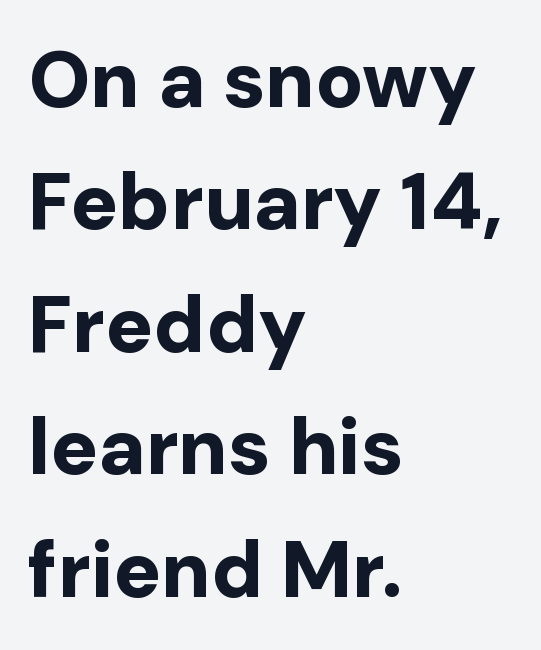
{"serif": "no", "italic": "no", "bold": "yes", "weight": "bold", "width": "normal", "stroke_contrast": "low", "x_height": "medium", "monospaced": "no", "underline": "no", "align": "left", "line_spacing": "normal", "line_spacing_ratio": 1.55, "letter_spacing": "normal", "letter_spacing_em": 0.0, "glyph_px": 79}
